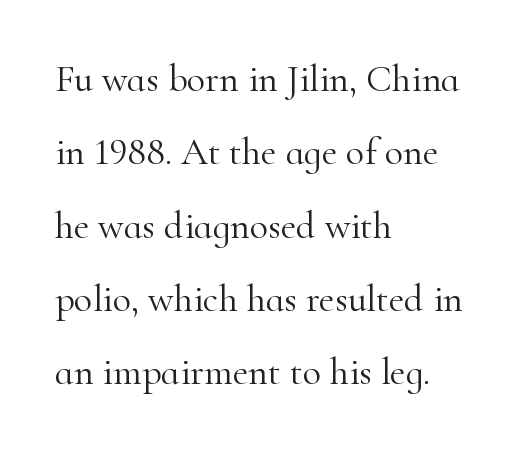
The image shows 38 px light serif type, upright; set left-aligned, loose line spacing (1.93x), normal letter spacing, not underlined; high stroke contrast and a small x-height.
